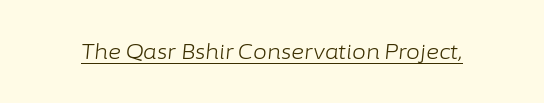
The image shows 20 px text type, italic (leaning right); set normal letter spacing, underlined.
